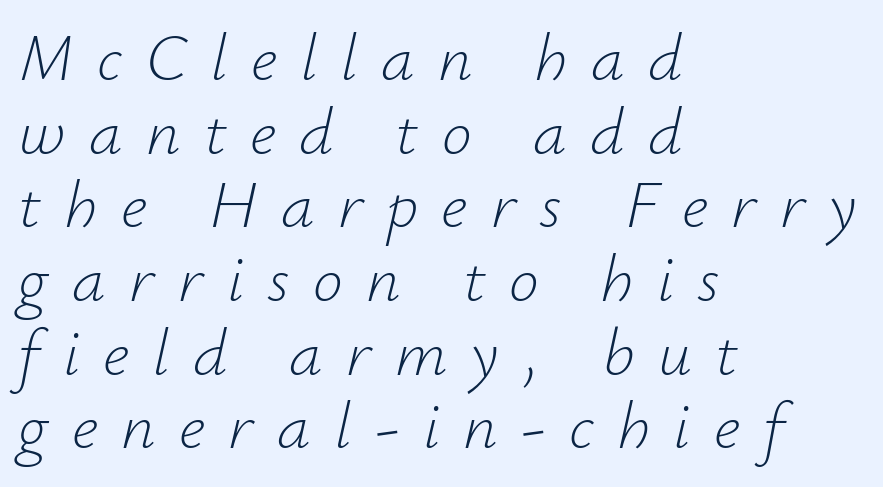
The image shows 67 px light type, italic (leaning right); set left-aligned, tight line spacing (1.1x), unusually wide letter spacing (+0.35 em), not underlined; low stroke contrast and a small x-height.
